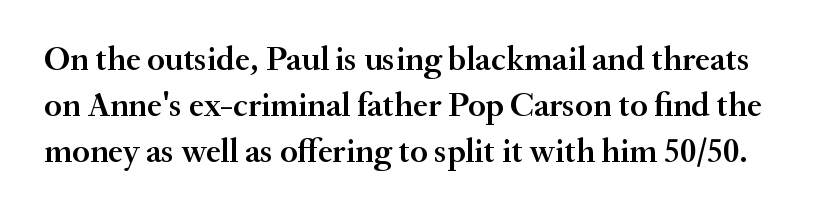
Q: Is the text bold? A: Semi-bold.
Q: Is the text italic (slanted)? A: No, it is upright.
Q: Is the typeface a serif or a sans-serif typeface? A: Serif.
Q: Is the text underlined? A: No.
Q: Is the spacing between letters normal or unusually wide? A: Normal.
Q: Is the spacing between lines tight, normal or loose? A: Normal.
Q: Width (condensed, normal, or wide)? A: Normal.
Q: Stroke contrast? A: Medium.
Q: x-height? A: Small.
Q: Monospaced? A: No.
